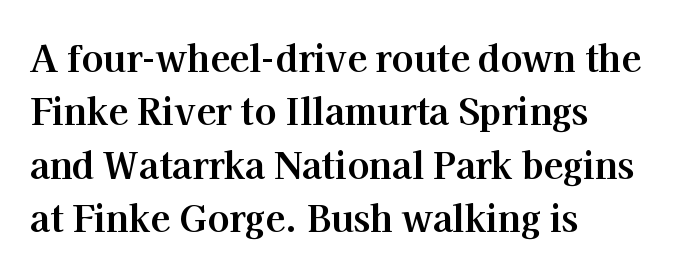
The image shows 36 px bold serif type, upright; set left-aligned, normal line spacing (1.48x), normal letter spacing, not underlined; high stroke contrast and a medium x-height.
